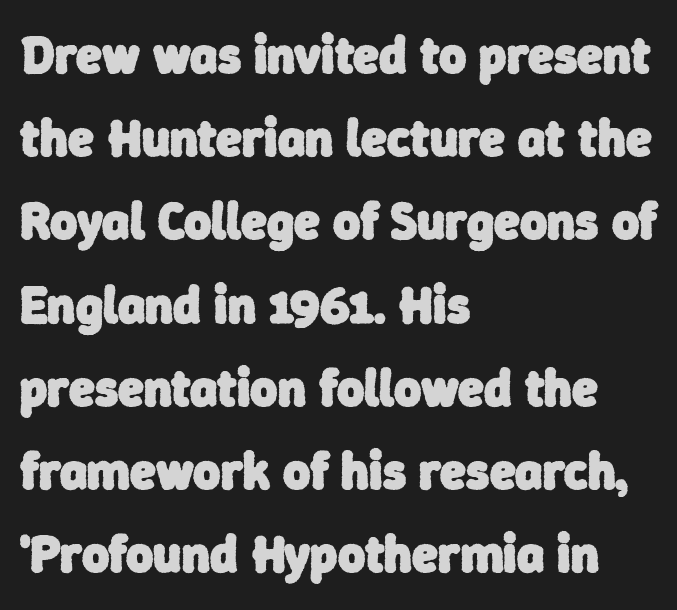
{"serif": "no", "bold": "yes", "weight": "heavy", "width": "normal", "stroke_contrast": "low", "x_height": "medium", "monospaced": "no", "underline": "no", "align": "left", "line_spacing": "normal", "line_spacing_ratio": 1.6, "letter_spacing": "normal", "letter_spacing_em": 0.0, "glyph_px": 52}
